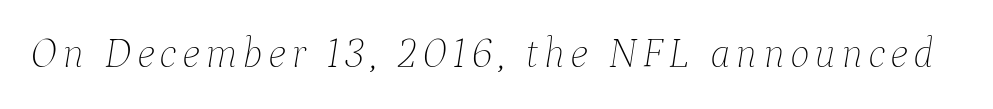
{"italic": "yes", "lean": "right", "slant_degrees": 9, "bold": "no", "weight": "thin", "width": "normal", "stroke_contrast": "low", "x_height": "medium", "monospaced": "no", "underline": "no", "glyph_px": 42}
